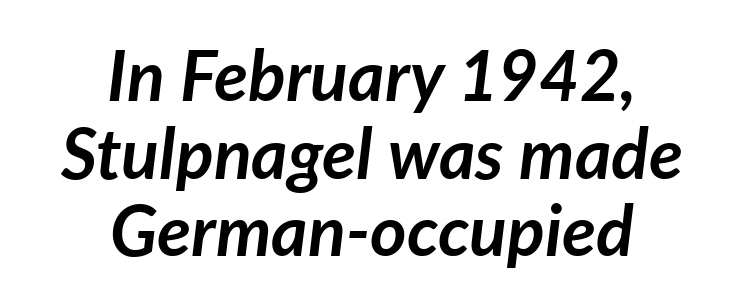
{"italic": "yes", "lean": "right", "slant_degrees": 7, "bold": "yes", "weight": "semibold", "width": "normal", "stroke_contrast": "low", "x_height": "medium", "monospaced": "no", "underline": "no", "align": "center", "line_spacing": "tight", "line_spacing_ratio": 1.11, "letter_spacing": "normal", "letter_spacing_em": 0.0, "glyph_px": 70}
